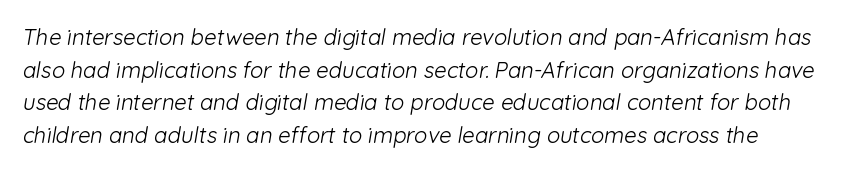
The image shows 22 px text type; set normal line spacing (1.48x), normal letter spacing, not underlined.
